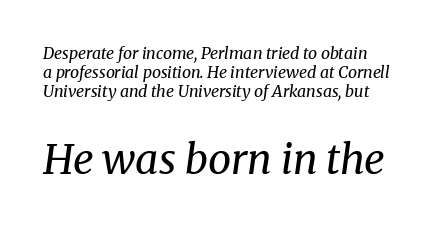
The image shows 41 px regular-weight serif type, italic (leaning right); set left-aligned, line spacing 1.2x, normal letter spacing, not underlined; the second (bottom) block is 2.56x larger; medium stroke contrast and a medium x-height.
